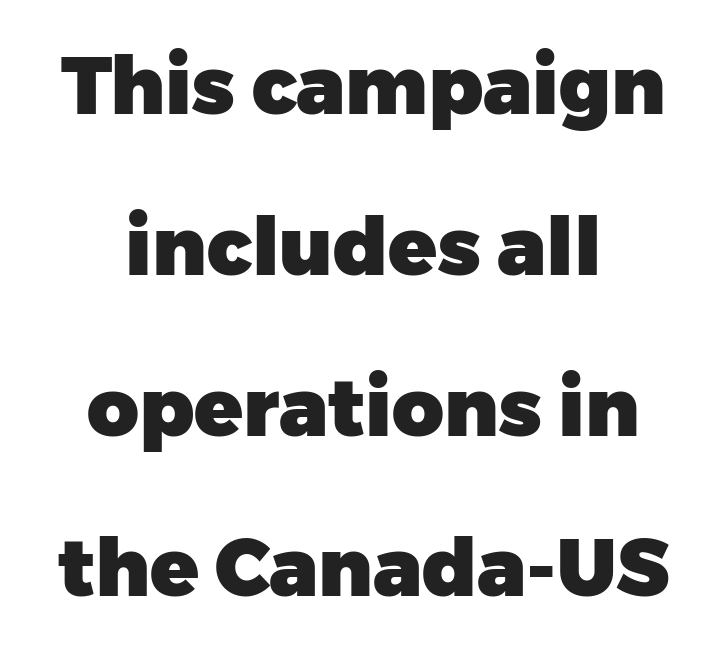
The image shows 80 px heavy sans-serif type, upright; set centered, loose line spacing (2.01x), normal letter spacing, not underlined; low stroke contrast and a medium x-height.
